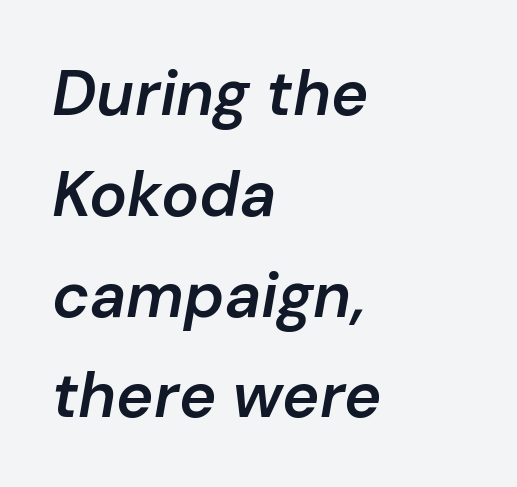
The image shows 63 px semibold type, italic (leaning right); set left-aligned, normal line spacing (1.6x), normal letter spacing, not underlined; low stroke contrast and a medium x-height.
